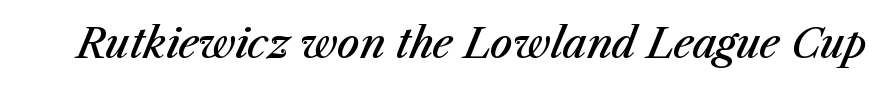
Check under the words: just untouched page. The gaps between neighbouring characters are ordinary and unremarkable. Quick note: italic. Character widths vary here, with narrow letters taking less room than wide ones. These words are printed semibold, heavier than regular yet not bold.
